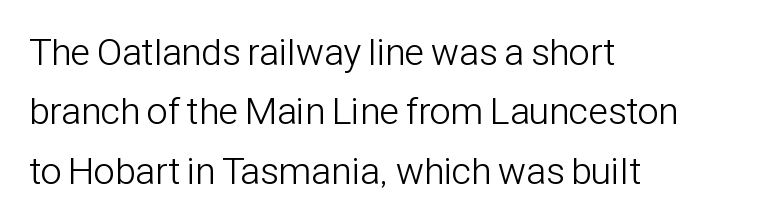
Q: Is the text bold? A: No.
Q: Is the text italic (slanted)? A: No, it is upright.
Q: Is the typeface a serif or a sans-serif typeface? A: Sans-serif.
Q: Is the text underlined? A: No.
Q: How is the paragraph aligned? A: Left-aligned.
Q: Is the spacing between letters normal or unusually wide? A: Normal.
Q: Is the spacing between lines tight, normal or loose? A: Normal.
Q: Width (condensed, normal, or wide)? A: Condensed.
Q: Stroke contrast? A: Low.
Q: x-height? A: Medium.
Q: Monospaced? A: No.
